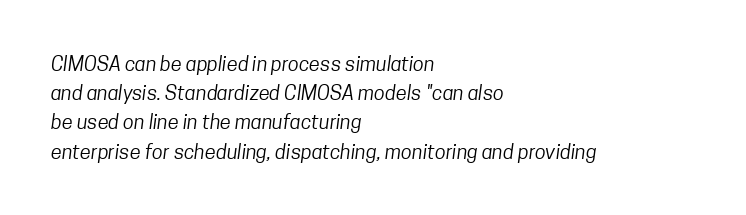
The image shows 20 px text type; set left-aligned, normal line spacing (1.46x), normal letter spacing, not underlined.
